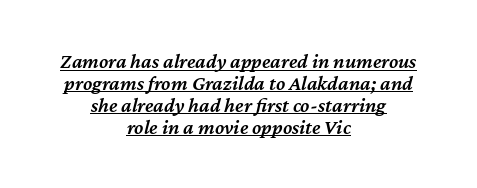
The image shows 21 px text type, italic (leaning right); set centered, tight line spacing (1.04x), normal letter spacing, underlined.
